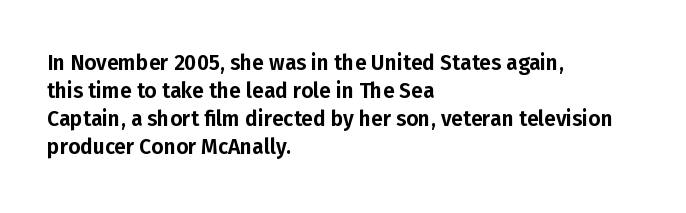
Q: Is the text italic (slanted)? A: No, it is upright.
Q: Is the text underlined? A: No.
Q: How is the paragraph aligned? A: Left-aligned.
Q: Is the spacing between letters normal or unusually wide? A: Normal.
Q: Is the spacing between lines tight, normal or loose? A: Normal.
